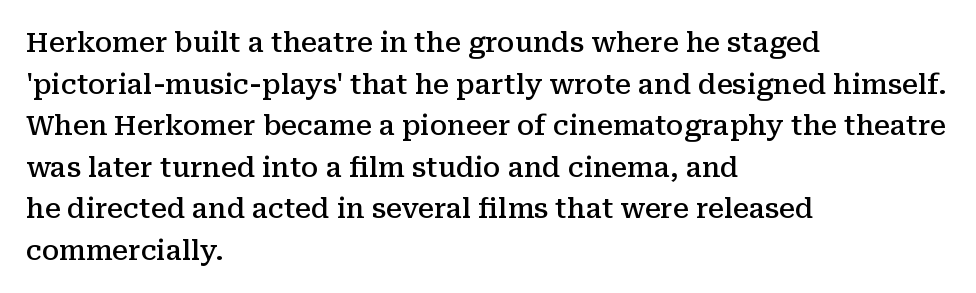
The foot of each line stays bare and open. Teacher's note: observe the even left margin — that is flush-left alignment. Summary of vertical rhythm: regular, with standard interline spacing. The typesetting leans somewhat heavy: a semibold. The lettering stays uniformly vertical, giving the passage a roman look.
